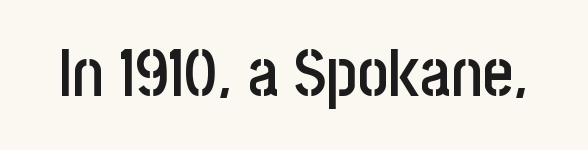
The space beneath each line is pristine and unruled. Serifs: no, the terminals of the letterforms are clean. Inter-character spacing is left at the font's built-in metrics. Heft: intermediate — a semibold.
